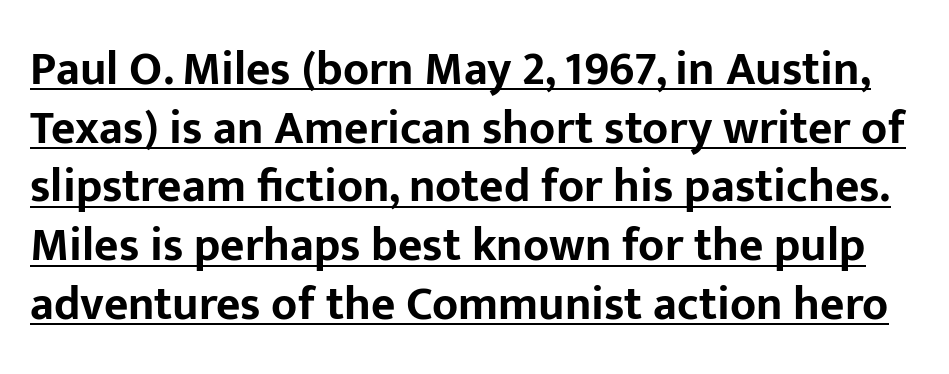
Emphasis by weight is at full strength: bold. The face used here is rendered with its standard letterfit. In terms of leading, this rendering sits right in the middle. Students, observe the line beneath the letters — that is underlining. Ascenders rise straight up at ninety degrees.
